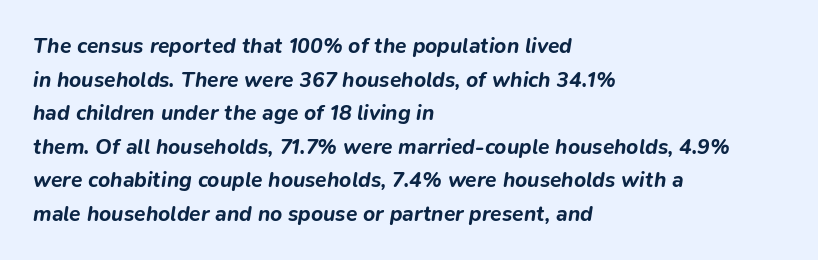
Q: Is the text bold? A: Yes.
Q: Is the text italic (slanted)? A: Yes, it leans right by about 9 degrees.
Q: Is the text underlined? A: No.
Q: How is the paragraph aligned? A: Left-aligned.
Q: Is the spacing between letters normal or unusually wide? A: Normal.
Q: Is the spacing between lines tight, normal or loose? A: Normal.
